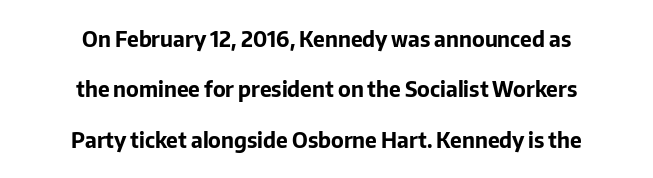
In terms of letterspacing, this is plain default setting. These lines were composed using upright roman letters. The passage shown is not underscored anywhere. Quick note: interline space is abundant. The sample has been set heavy, in full bold.
